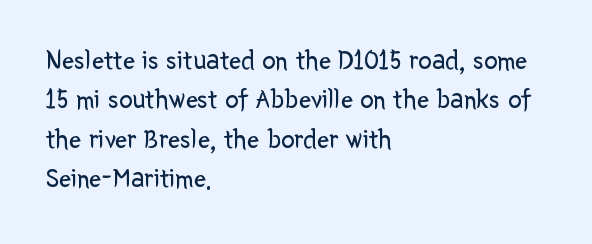
Quick note: not italic, upright. Is the stroke heavy? The answer is a plain regular-or-lighter. The setting favours the left margin, as ordinary paragraphs usually do. Has an underline been added? It has not. Tracking here is standard; glyphs follow each other at the usual distance. Line spacing here is normal.
